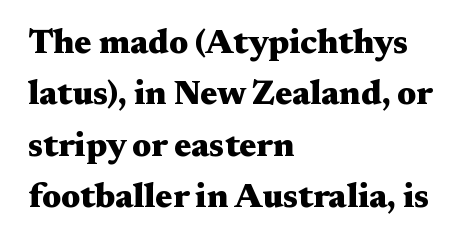
Q: Is the text bold? A: Yes.
Q: Is the text italic (slanted)? A: No, it is upright.
Q: Is the typeface a serif or a sans-serif typeface? A: Serif.
Q: Is the text underlined? A: No.
Q: How is the paragraph aligned? A: Left-aligned.
Q: Is the spacing between letters normal or unusually wide? A: Normal.
Q: Is the spacing between lines tight, normal or loose? A: Normal.
Q: Width (condensed, normal, or wide)? A: Wide.
Q: Stroke contrast? A: Medium.
Q: x-height? A: Medium.
Q: Monospaced? A: No.
